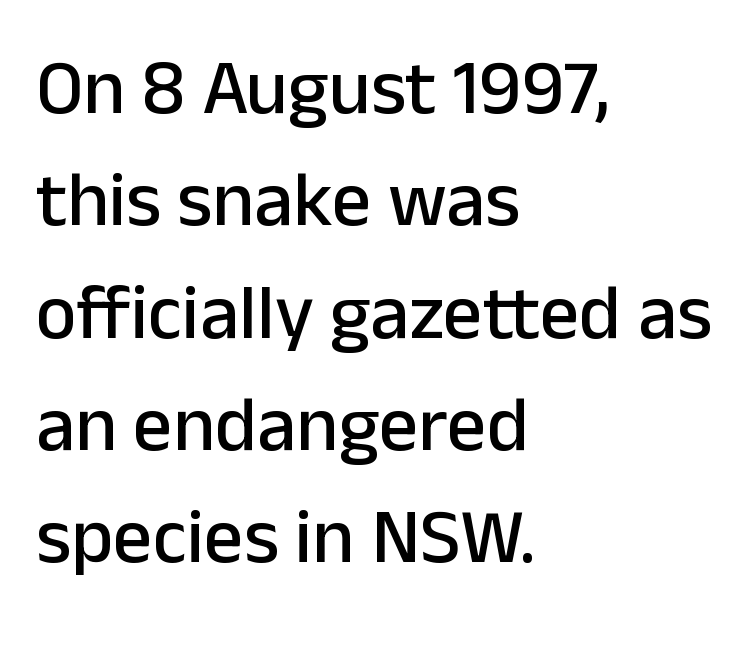
{"serif": "no", "italic": "no", "width": "normal", "stroke_contrast": "low", "x_height": "medium", "monospaced": "no", "underline": "no", "align": "left", "line_spacing": "normal", "line_spacing_ratio": 1.44, "letter_spacing": "normal", "letter_spacing_em": 0.0, "glyph_px": 78}
